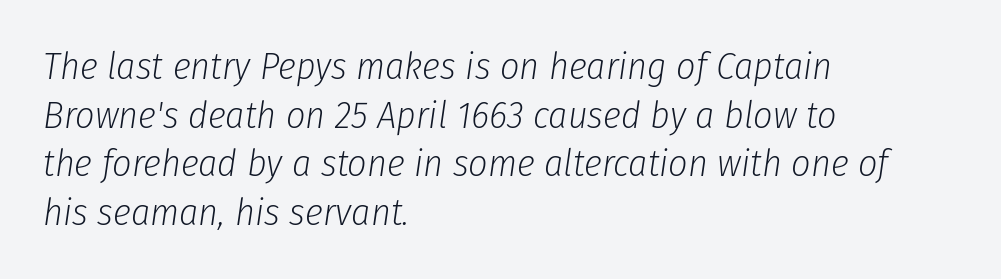
Q: Is the text bold? A: No.
Q: Is the text italic (slanted)? A: Yes, it leans right by about 8 degrees.
Q: Is the text underlined? A: No.
Q: How is the paragraph aligned? A: Left-aligned.
Q: Is the spacing between letters normal or unusually wide? A: Normal.
Q: Is the spacing between lines tight, normal or loose? A: Normal.
Q: Width (condensed, normal, or wide)? A: Condensed.
Q: Stroke contrast? A: Low.
Q: x-height? A: Medium.
Q: Monospaced? A: No.
